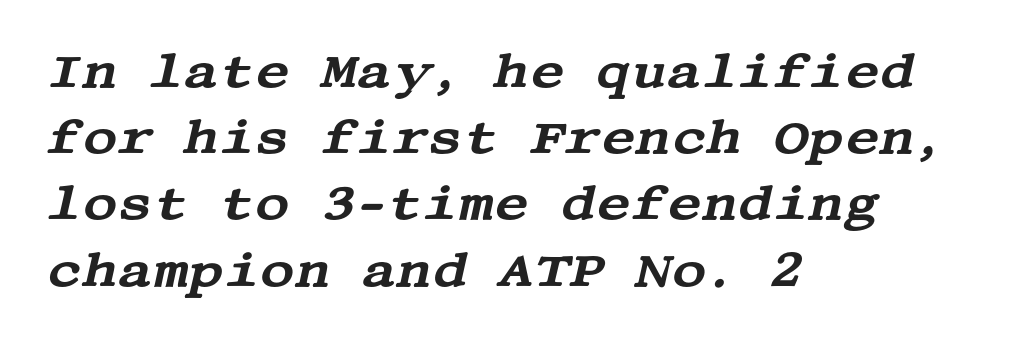
Horizontal bands of white between lines are of average thickness. I'd call this a serif setting — the letters wear small feet. You can tell it's italic because the verticals aren't actually vertical. Look at the tracking — it's just the regular setting, nothing added.
